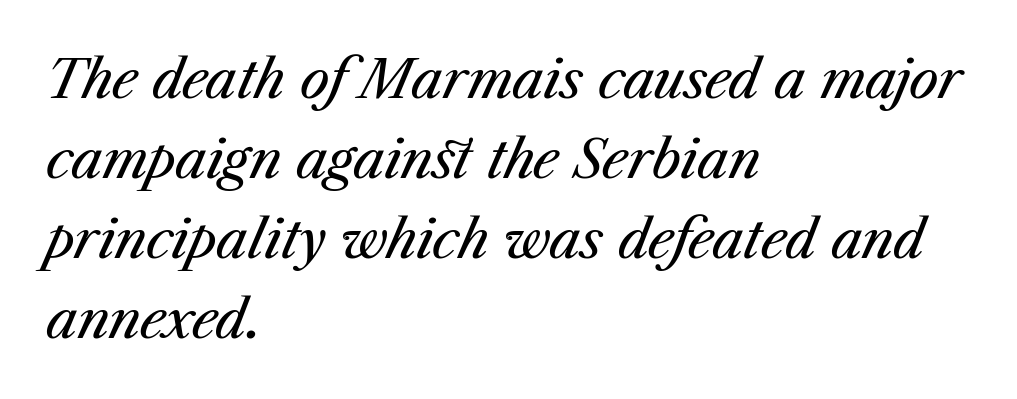
{"italic": "yes", "lean": "right", "slant_degrees": 23, "bold": "no", "weight": "regular", "width": "normal", "stroke_contrast": "medium", "x_height": "medium", "monospaced": "no", "underline": "no", "align": "left", "line_spacing": "normal", "line_spacing_ratio": 1.51, "letter_spacing": "normal", "letter_spacing_em": 0.0, "glyph_px": 53}
